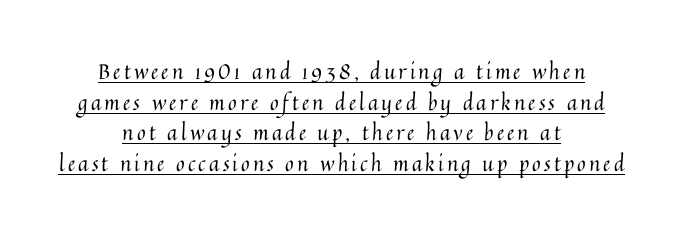
{"bold": "no", "underline": "yes", "align": "center", "line_spacing": "normal", "line_spacing_ratio": 1.46, "glyph_px": 21}
